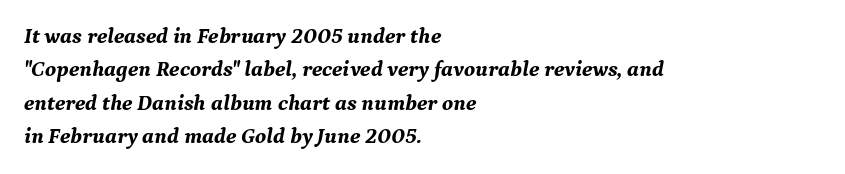
The image shows 22 px bold type, italic (leaning right); set left-aligned, normal line spacing (1.52x), normal letter spacing, not underlined.
